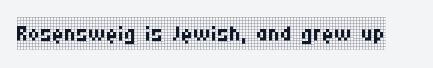
Varying glyph widths throughout — classic text-font behaviour. Inter-character spacing is left at the font's built-in metrics. The words here are not underlined. This is serif lettering, the kind often seen in printed books.
